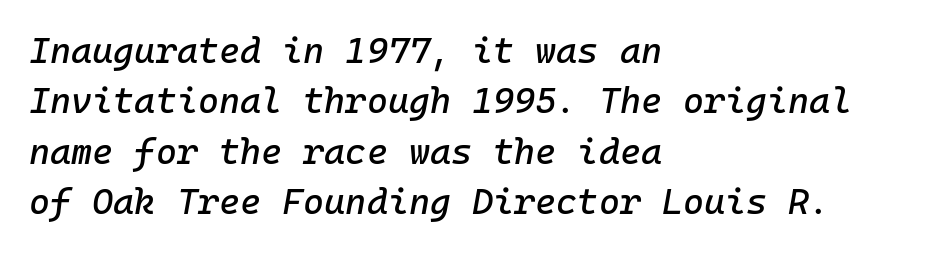
{"italic": "yes", "lean": "right", "slant_degrees": 10, "width": "normal", "stroke_contrast": "low", "x_height": "medium", "monospaced": "yes", "underline": "no", "align": "left", "line_spacing": "normal", "line_spacing_ratio": 1.4, "letter_spacing": "normal", "letter_spacing_em": 0.0, "glyph_px": 36}
